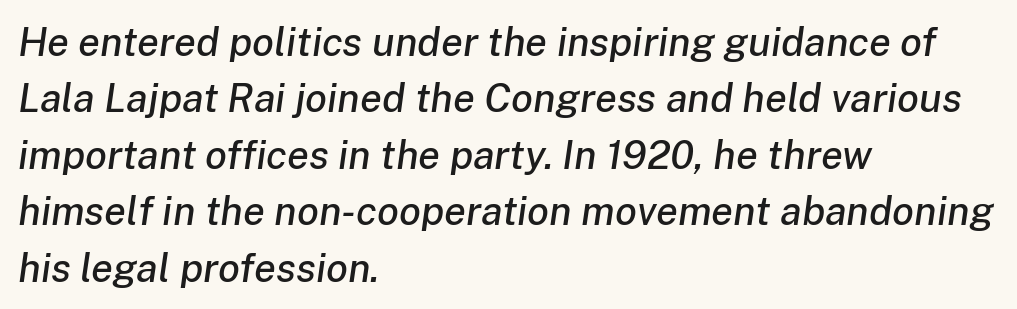
The string is rendered with underlining switched off. Baseline-to-baseline distance is the conventional proportion of letter height. Tracking here is standard; glyphs follow each other at the usual distance. Slanted lettering throughout. Each line starts at the same left margin while the right side varies. Varying glyph widths throughout — classic text-font behaviour.
